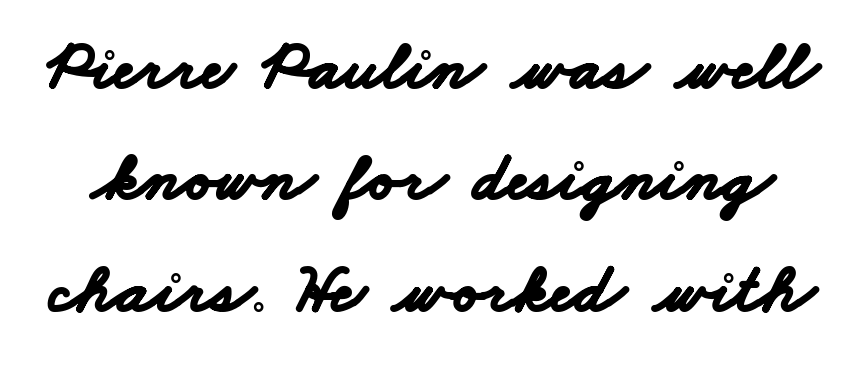
{"serif": "no", "bold": "yes", "weight": "bold", "width": "wide", "stroke_contrast": "low", "x_height": "small", "monospaced": "no", "underline": "no", "line_spacing": "normal", "line_spacing_ratio": 1.59, "letter_spacing": "normal", "letter_spacing_em": 0.0, "glyph_px": 70}
